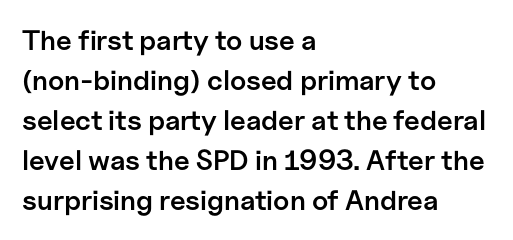
The image shows 28 px semibold sans-serif type, upright; set left-aligned, normal line spacing (1.43x), normal letter spacing, not underlined; low stroke contrast and a medium x-height.
